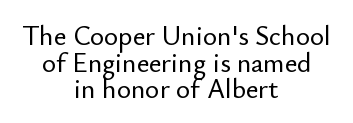
Q: Is the text italic (slanted)? A: No, it is upright.
Q: Is the text underlined? A: No.
Q: How is the paragraph aligned? A: Centered.
Q: Is the spacing between letters normal or unusually wide? A: Normal.
Q: Is the spacing between lines tight, normal or loose? A: Tight.
